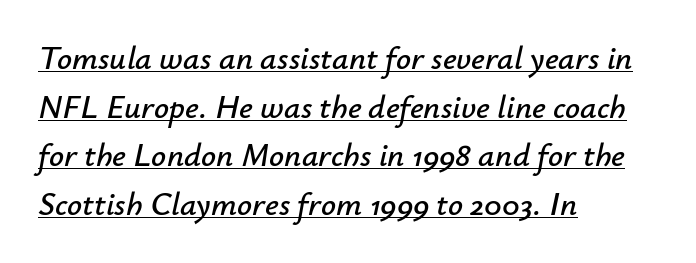
{"italic": "yes", "lean": "right", "slant_degrees": 12, "width": "normal", "stroke_contrast": "low", "x_height": "small", "monospaced": "no", "underline": "yes", "align": "left", "line_spacing": "normal", "line_spacing_ratio": 1.47, "letter_spacing": "normal", "letter_spacing_em": 0.0, "glyph_px": 33}
